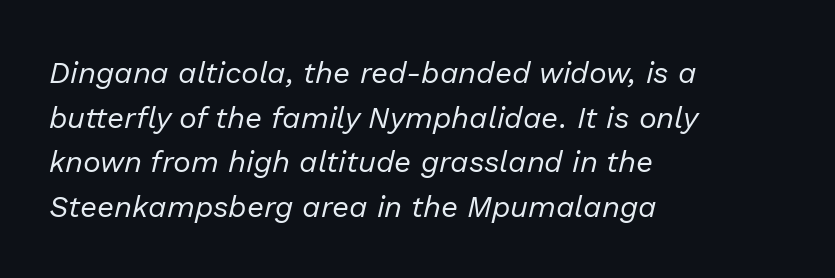
The image shows 30 px regular-weight type, italic (leaning right); set left-aligned, normal line spacing (1.49x), normal letter spacing, not underlined; low stroke contrast and a medium x-height.
